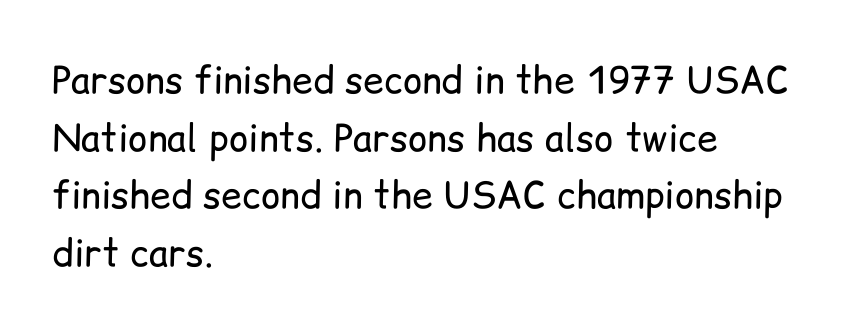
{"serif": "no", "italic": "no", "bold": "no", "weight": "regular", "width": "normal", "stroke_contrast": "low", "x_height": "medium", "monospaced": "no", "underline": "no", "align": "left", "line_spacing": "normal", "line_spacing_ratio": 1.56, "letter_spacing": "normal", "letter_spacing_em": 0.0, "glyph_px": 37}
